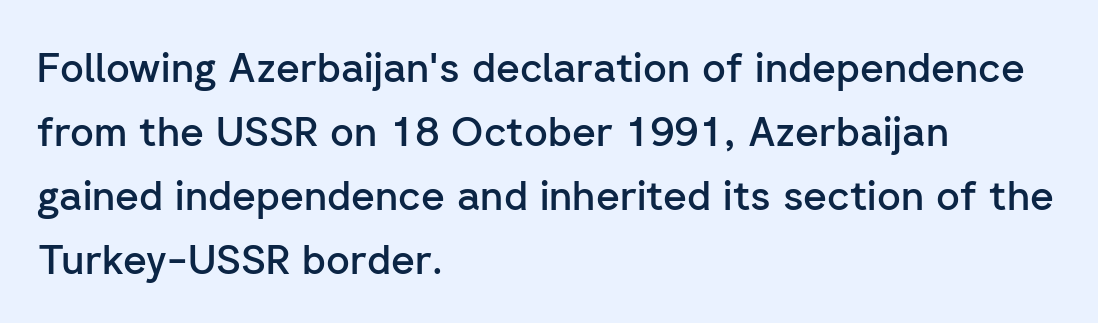
{"serif": "no", "italic": "no", "bold": "semi", "weight": "semibold", "width": "normal", "stroke_contrast": "low", "x_height": "medium", "monospaced": "no", "underline": "no", "align": "left", "line_spacing": "normal", "line_spacing_ratio": 1.56, "letter_spacing": "normal", "letter_spacing_em": 0.0, "glyph_px": 41}
